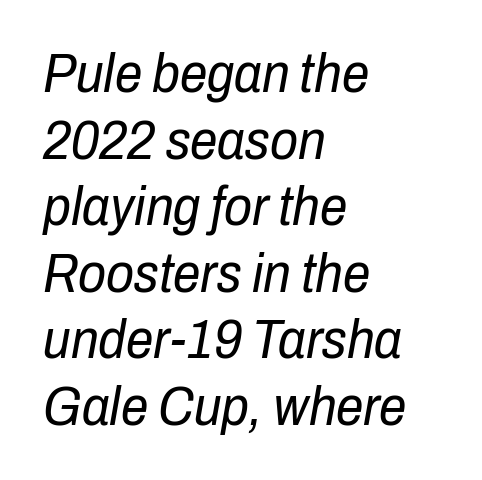
These lines stack with their left ends in a neat column. Note the varied advance widths — an 'i' is clearly narrower than an 'm'. The gaps between neighbouring characters are ordinary and unremarkable. The lettering tilts uniformly, giving the passage an italic look. Each row of text sits above clean, open space. The characters are drawn with everyday or finer stroke widths.
